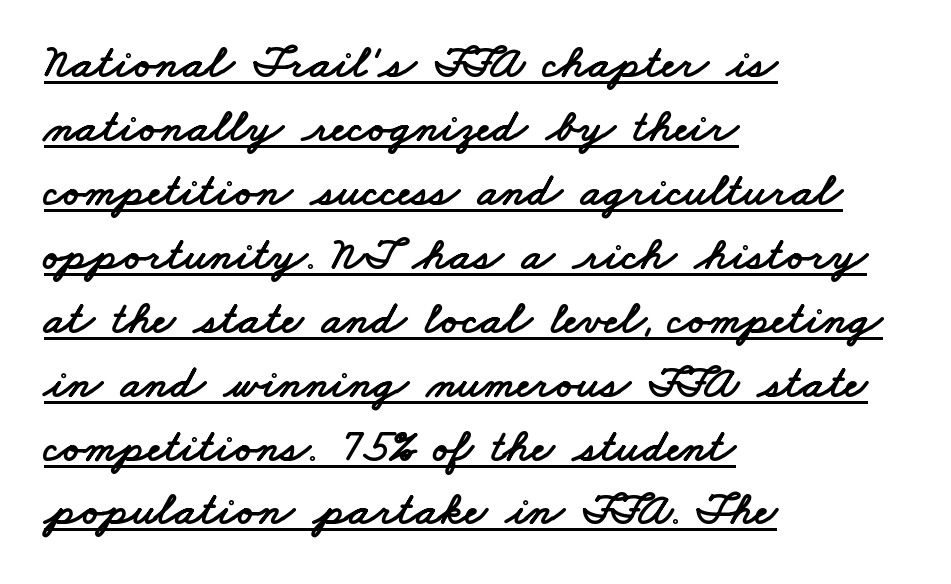
Q: Is the typeface a serif or a sans-serif typeface? A: Sans-serif.
Q: Is the text underlined? A: Yes.
Q: How is the paragraph aligned? A: Left-aligned.
Q: Is the spacing between letters normal or unusually wide? A: Normal.
Q: Is the spacing between lines tight, normal or loose? A: Normal.
Q: Width (condensed, normal, or wide)? A: Wide.
Q: Stroke contrast? A: Low.
Q: x-height? A: Small.
Q: Monospaced? A: No.
